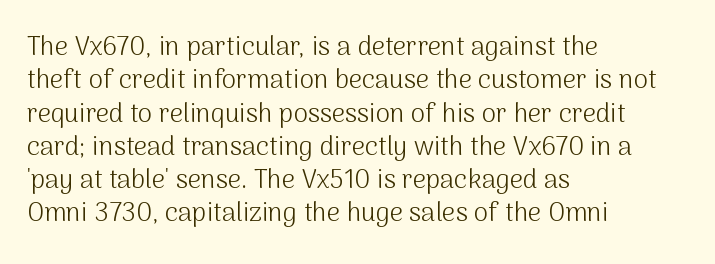
The image shows 26 px text type, upright; set left-aligned, normal line spacing (1.28x), normal letter spacing, not underlined.
